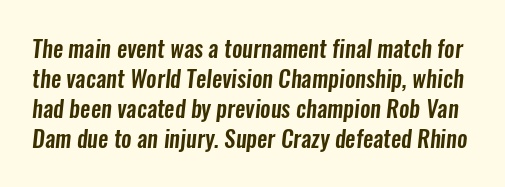
The image shows 23 px text type; set normal line spacing (1.3x), normal letter spacing, not underlined.
